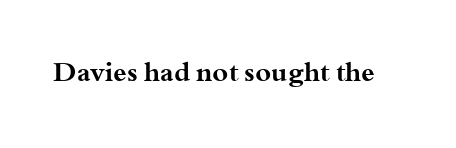
Q: Is the text bold? A: Yes.
Q: Is the text italic (slanted)? A: No, it is upright.
Q: Is the text underlined? A: No.
Q: Is the spacing between letters normal or unusually wide? A: Normal.
